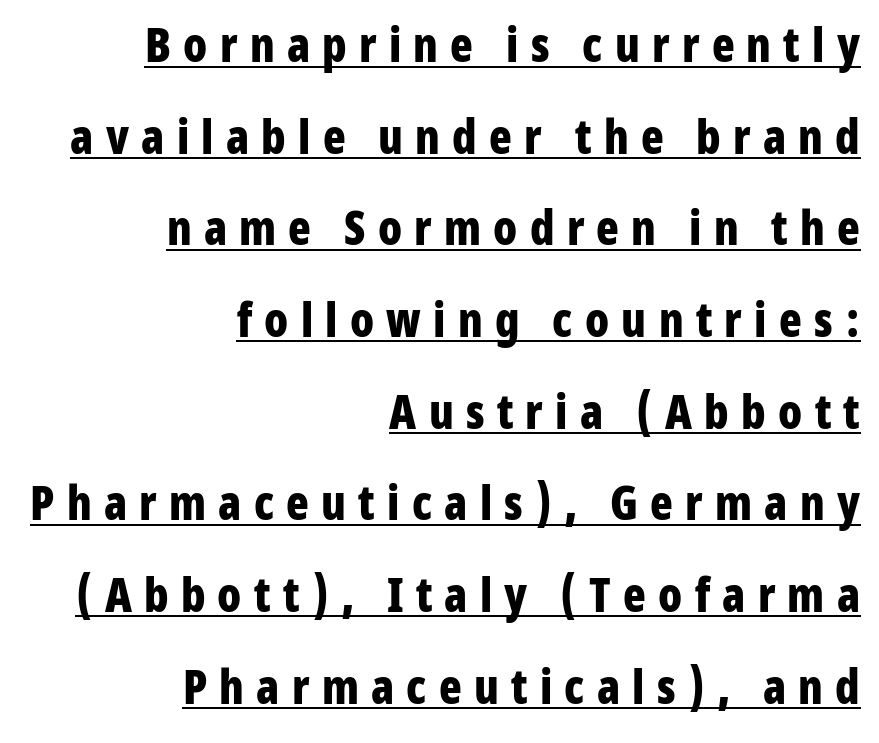
Proportional: the letters do not fall into vertical columns. The line texture is sparse and dotted thanks to wide tracking. Glance below the letters and you will spot a drawn line. In terms of leading, this rendering errs on the spacious side. This is roman type, the default non-slanted kind.
